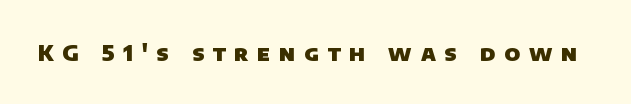
How are the letters spaced? Widely, with obvious added tracking. Bare-footed words on every line. Heavy, bold letterforms.
